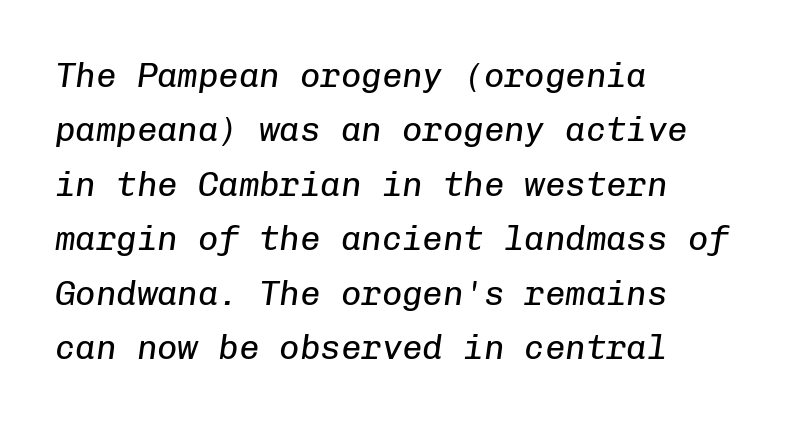
{"italic": "yes", "lean": "right", "slant_degrees": 8, "bold": "no", "weight": "regular", "width": "normal", "stroke_contrast": "low", "x_height": "medium", "monospaced": "yes", "underline": "no", "align": "left", "line_spacing": "normal", "line_spacing_ratio": 1.6, "letter_spacing": "normal", "letter_spacing_em": 0.0, "glyph_px": 34}
